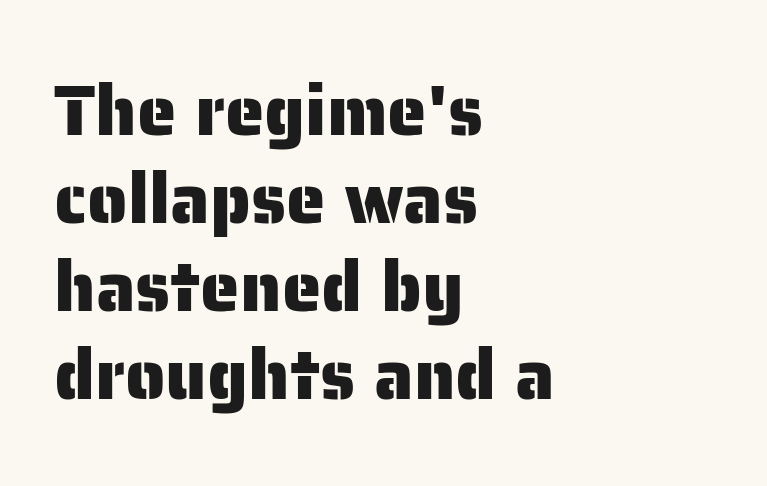
Q: Is the text italic (slanted)? A: No, it is upright.
Q: Is the typeface a serif or a sans-serif typeface? A: Sans-serif.
Q: Is the text underlined? A: No.
Q: How is the paragraph aligned? A: Left-aligned.
Q: Is the spacing between letters normal or unusually wide? A: Normal.
Q: Width (condensed, normal, or wide)? A: Normal.
Q: Stroke contrast? A: Low.
Q: x-height? A: Medium.
Q: Monospaced? A: No.
